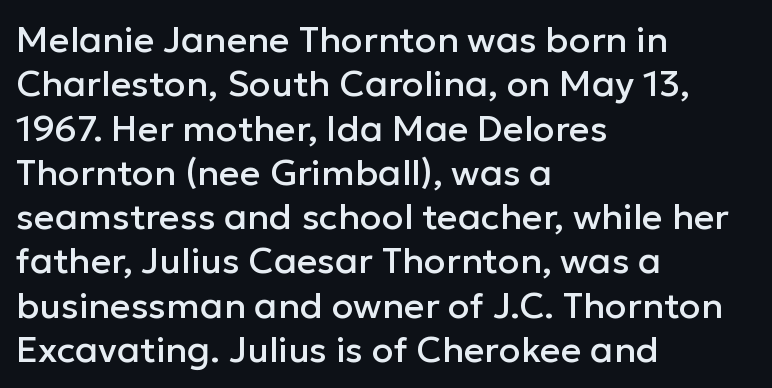
{"serif": "no", "italic": "no", "width": "normal", "stroke_contrast": "low", "x_height": "medium", "monospaced": "no", "underline": "no", "align": "left", "line_spacing_ratio": 1.23, "letter_spacing": "normal", "letter_spacing_em": 0.0, "glyph_px": 36}
